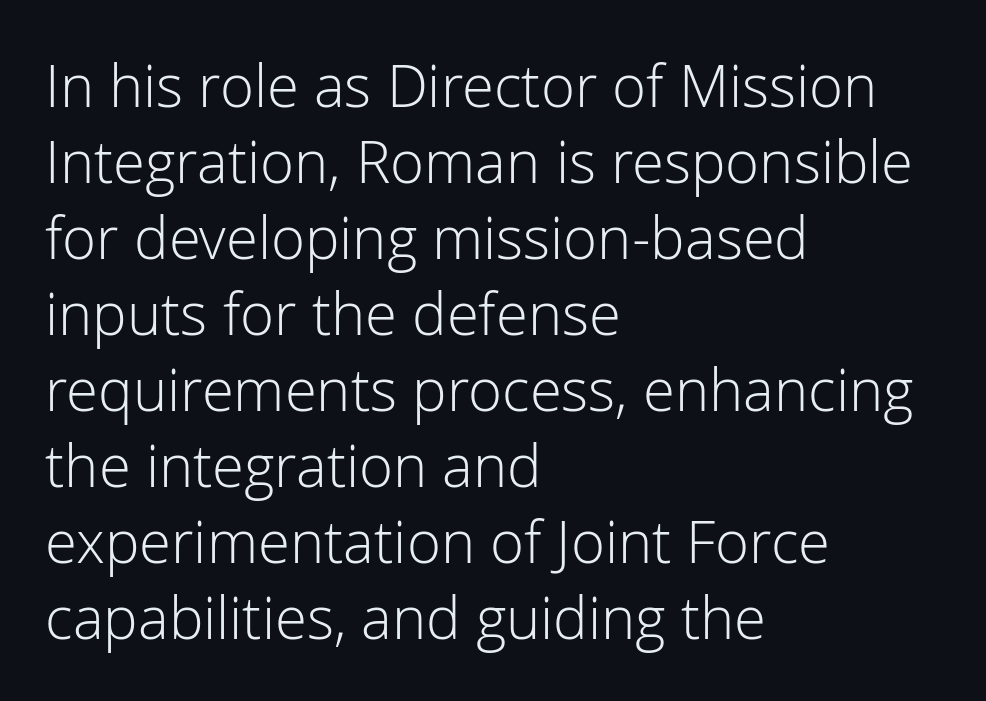
The image shows 58 px light sans-serif type, upright; set left-aligned, normal line spacing (1.31x), normal letter spacing, not underlined; low stroke contrast and a medium x-height.
